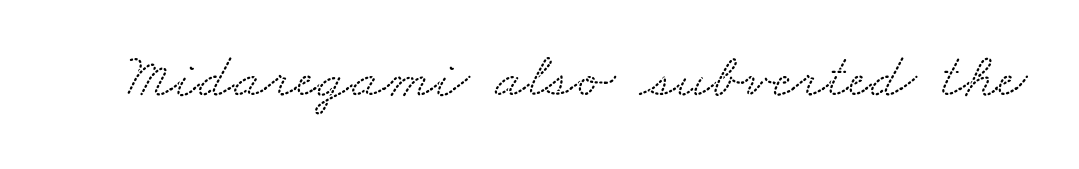
{"width": "wide", "stroke_contrast": "low", "x_height": "small", "monospaced": "no", "underline": "no", "letter_spacing": "normal", "letter_spacing_em": 0.0, "glyph_px": 64}
